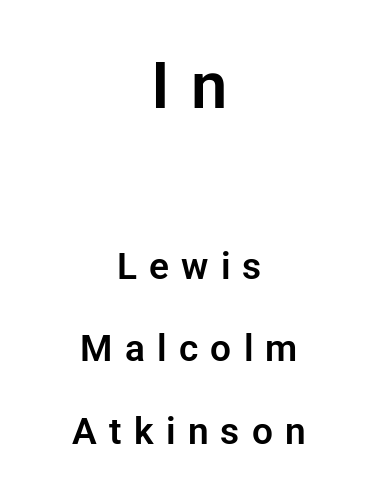
{"serif": "no", "italic": "no", "width": "normal", "stroke_contrast": "low", "x_height": "medium", "monospaced": "no", "underline": "no", "align": "center", "line_spacing": "loose", "line_spacing_ratio": 2.23, "letter_spacing": "wide", "letter_spacing_em": 0.33, "larger_block": "first", "size_ratio": 1.76, "glyph_px": 65}
